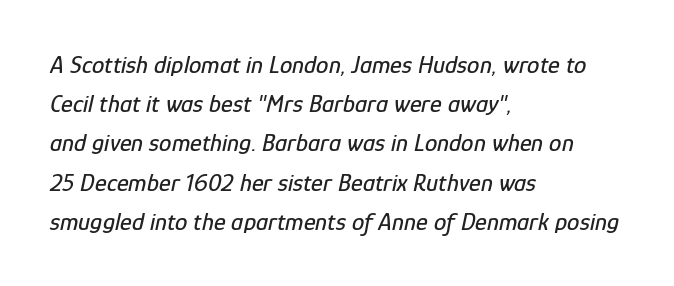
Q: Is the text italic (slanted)? A: Yes, it leans right by about 12 degrees.
Q: Is the text underlined? A: No.
Q: How is the paragraph aligned? A: Left-aligned.
Q: Is the spacing between letters normal or unusually wide? A: Normal.
Q: Is the spacing between lines tight, normal or loose? A: Normal.
